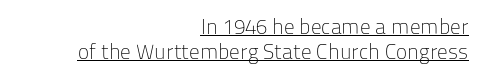
Every stem runs plumb, perpendicular to the baseline. Visually the block forms a straight wall on the right and a jagged coastline on the left. The glyphs are accompanied by a horizontal stroke just below them. The characters are drawn with everyday or finer stroke widths.
